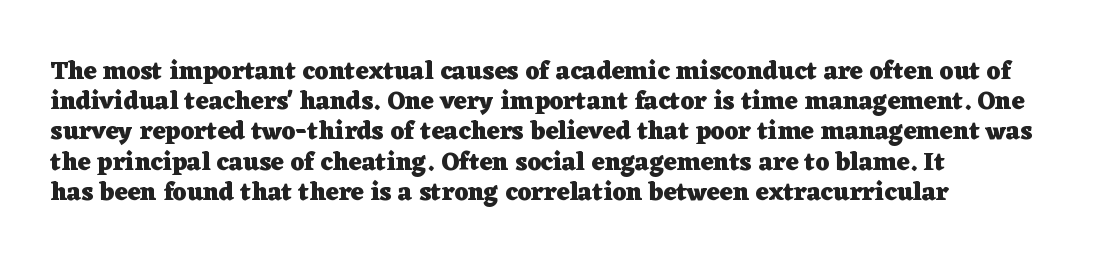
{"italic": "no", "bold": "yes", "underline": "no", "align": "left", "line_spacing_ratio": 1.21, "letter_spacing": "normal", "letter_spacing_em": 0.0, "glyph_px": 25}
